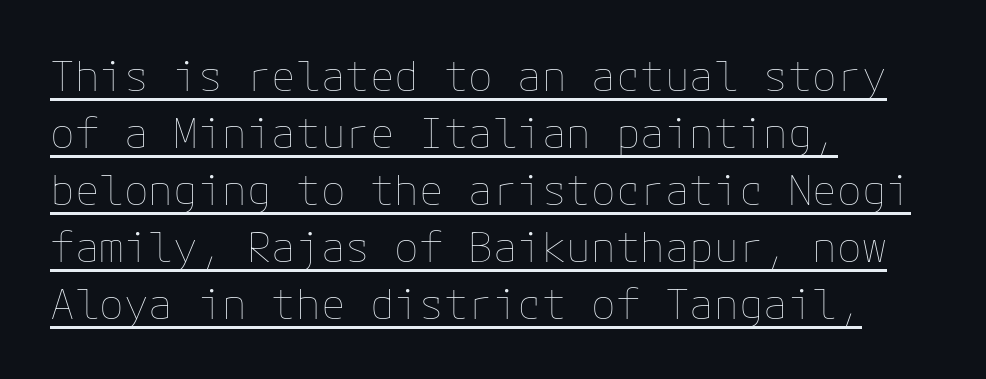
The image shows 41 px thin type, upright; set left-aligned, normal line spacing (1.39x), normal letter spacing, underlined; low stroke contrast and a medium x-height.
